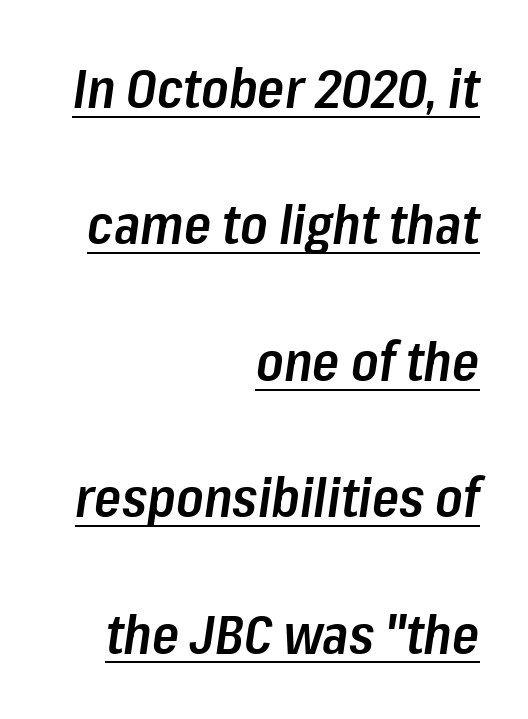
The image shows 55 px semibold, condensed type, italic (leaning right); set right-aligned, loose line spacing (2.48x), normal letter spacing, underlined; low stroke contrast and a medium x-height.
